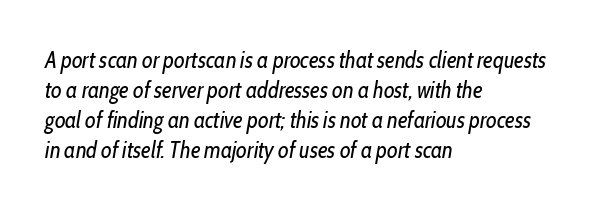
Q: Is the text bold? A: No.
Q: Is the text italic (slanted)? A: Yes, it leans right by about 10 degrees.
Q: Is the text underlined? A: No.
Q: How is the paragraph aligned? A: Left-aligned.
Q: Is the spacing between letters normal or unusually wide? A: Normal.
Q: Is the spacing between lines tight, normal or loose? A: Normal.
